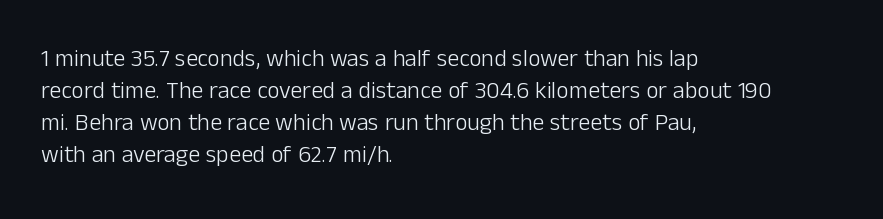
Q: Is the text bold? A: No.
Q: Is the text italic (slanted)? A: No, it is upright.
Q: Is the text underlined? A: No.
Q: How is the paragraph aligned? A: Left-aligned.
Q: Is the spacing between letters normal or unusually wide? A: Normal.
Q: Is the spacing between lines tight, normal or loose? A: Normal.
